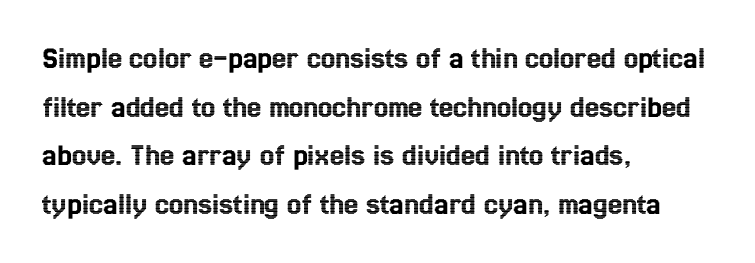
Q: Is the text italic (slanted)? A: No, it is upright.
Q: Is the text underlined? A: No.
Q: How is the paragraph aligned? A: Left-aligned.
Q: Is the spacing between letters normal or unusually wide? A: Normal.
Q: Is the spacing between lines tight, normal or loose? A: Normal.
Q: Width (condensed, normal, or wide)? A: Condensed.
Q: x-height? A: Medium.
Q: Monospaced? A: No.
